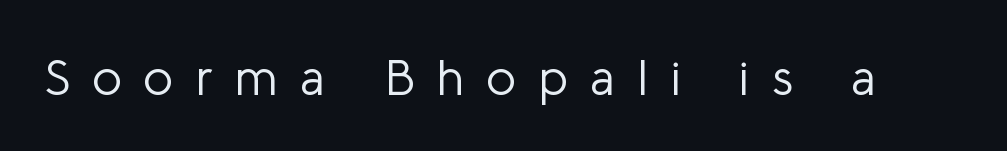
Q: Is the text bold? A: No.
Q: Is the text italic (slanted)? A: No, it is upright.
Q: Is the typeface a serif or a sans-serif typeface? A: Sans-serif.
Q: Is the text underlined? A: No.
Q: Is the spacing between letters normal or unusually wide? A: Unusually wide.
Q: Width (condensed, normal, or wide)? A: Normal.
Q: Stroke contrast? A: Low.
Q: x-height? A: Medium.
Q: Monospaced? A: No.
